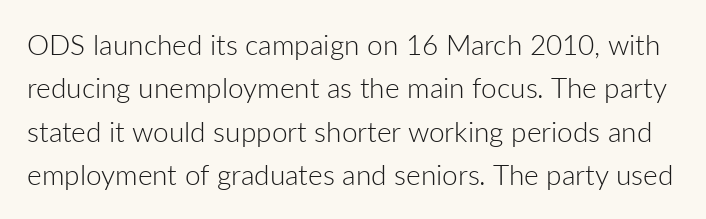
Proportional: the letters do not fall into vertical columns. The letters sit at their default tracking, neither squeezed nor spread. Heaviness? Minimal to ordinary, like unemphasized prose. Check where the strokes stop: nothing finishes them off — pure sans.
